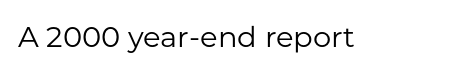
{"serif": "no", "italic": "no", "bold": "no", "weight": "regular", "width": "normal", "stroke_contrast": "low", "x_height": "medium", "monospaced": "no", "underline": "no", "letter_spacing": "normal", "letter_spacing_em": 0.0, "glyph_px": 29}
